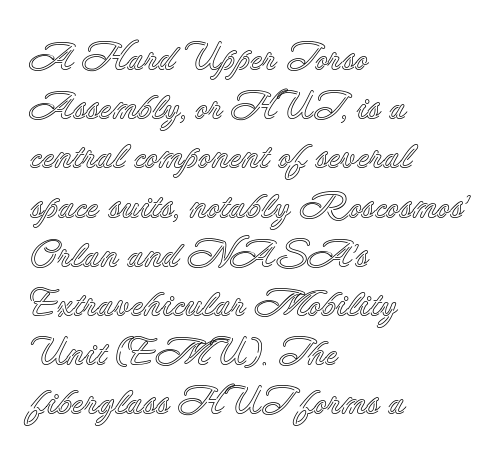
{"width": "normal", "x_height": "small", "monospaced": "no", "underline": "no", "align": "left", "line_spacing": "normal", "line_spacing_ratio": 1.33, "letter_spacing": "normal", "letter_spacing_em": 0.0, "glyph_px": 37}
